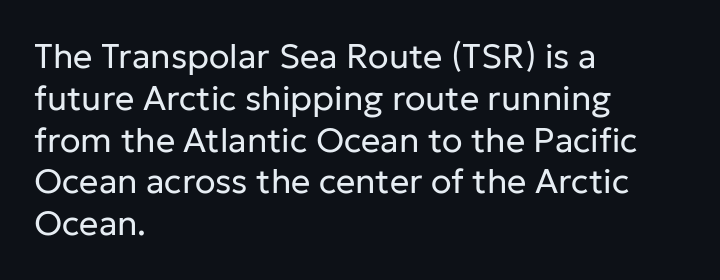
{"serif": "no", "italic": "no", "bold": "no", "weight": "regular", "width": "normal", "stroke_contrast": "low", "x_height": "medium", "monospaced": "no", "underline": "no", "align": "left", "line_spacing_ratio": 1.23, "letter_spacing": "normal", "letter_spacing_em": 0.0, "glyph_px": 34}
